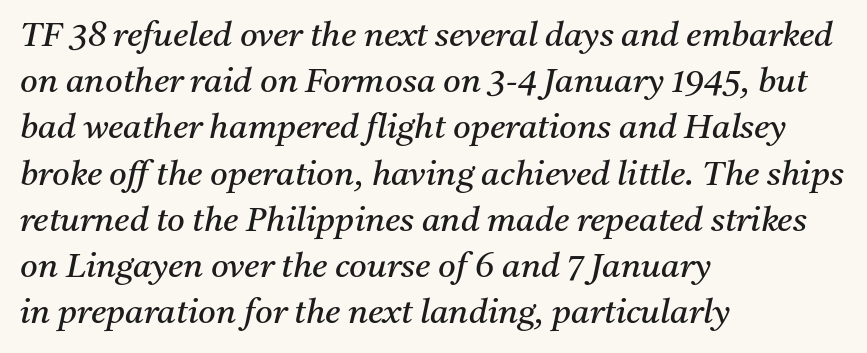
Q: Is the text bold? A: No.
Q: Is the text italic (slanted)? A: Yes, it leans right by about 11 degrees.
Q: Is the typeface a serif or a sans-serif typeface? A: Serif.
Q: Is the text underlined? A: No.
Q: How is the paragraph aligned? A: Left-aligned.
Q: Is the spacing between letters normal or unusually wide? A: Normal.
Q: Is the spacing between lines tight, normal or loose? A: Normal.
Q: Width (condensed, normal, or wide)? A: Normal.
Q: Stroke contrast? A: Medium.
Q: x-height? A: Medium.
Q: Monospaced? A: No.
